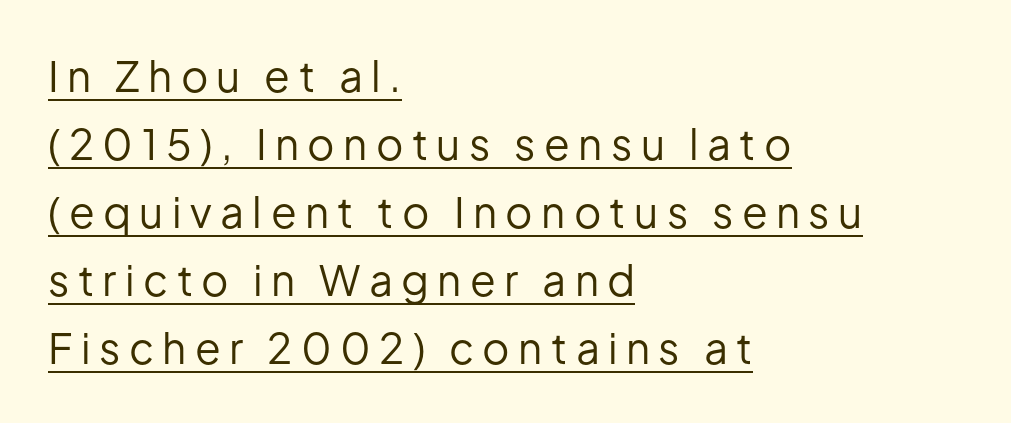
Q: Is the text bold? A: No.
Q: Is the text italic (slanted)? A: No, it is upright.
Q: Is the typeface a serif or a sans-serif typeface? A: Sans-serif.
Q: Is the text underlined? A: Yes.
Q: How is the paragraph aligned? A: Left-aligned.
Q: Is the spacing between letters normal or unusually wide? A: Unusually wide.
Q: Is the spacing between lines tight, normal or loose? A: Normal.
Q: Width (condensed, normal, or wide)? A: Normal.
Q: Stroke contrast? A: Low.
Q: x-height? A: Medium.
Q: Monospaced? A: No.
